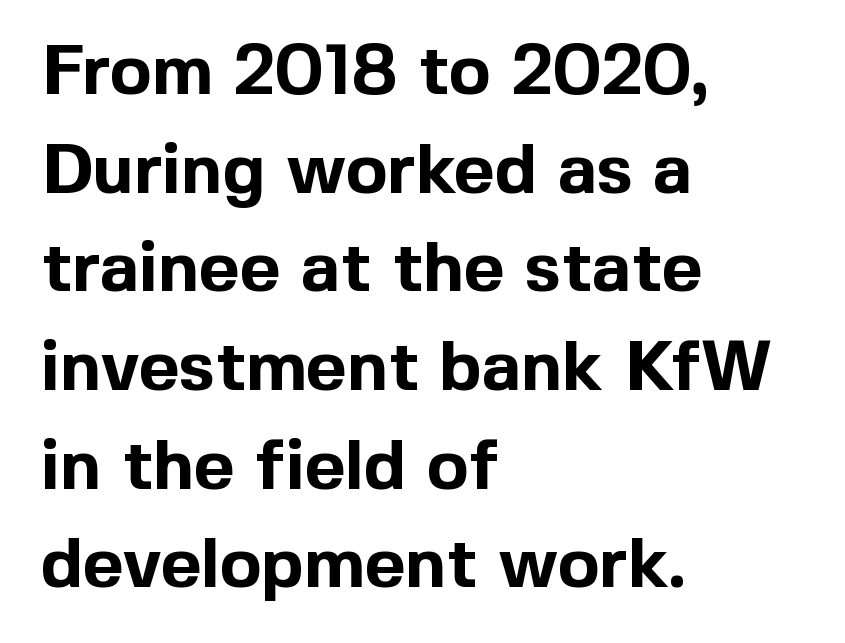
The image shows 70 px bold sans-serif type, upright; set left-aligned, normal line spacing (1.41x), normal letter spacing, not underlined; a medium x-height.
